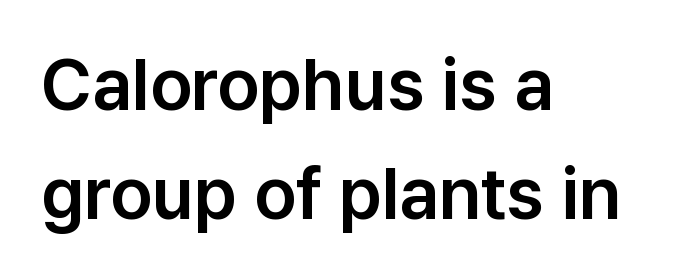
{"serif": "no", "italic": "no", "width": "normal", "stroke_contrast": "low", "x_height": "medium", "monospaced": "no", "underline": "no", "align": "left", "line_spacing": "normal", "line_spacing_ratio": 1.52, "letter_spacing": "normal", "letter_spacing_em": 0.0, "glyph_px": 72}
